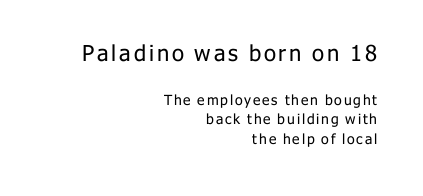
Q: Is the text bold? A: No.
Q: Is the text italic (slanted)? A: No, it is upright.
Q: Is the text underlined? A: No.
Q: How is the paragraph aligned? A: Right-aligned.
Q: Is the spacing between lines tight, normal or loose? A: Normal.
Q: Which block of text is set in a larger size, the first (top) or the second (bottom)? A: The first (top) one.
